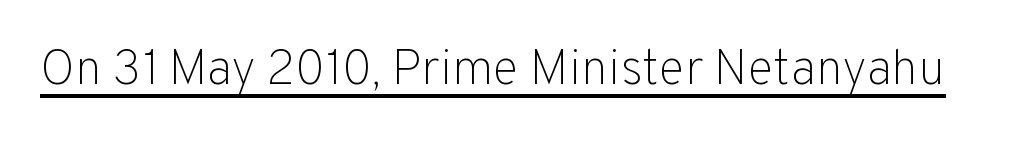
The image shows 49 px light sans-serif type, upright; set normal letter spacing, underlined; low stroke contrast and a medium x-height.
